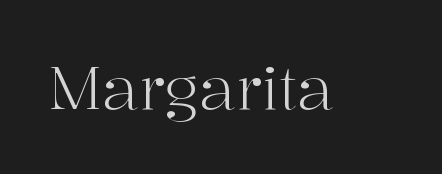
Q: Is the text bold? A: No.
Q: Is the text italic (slanted)? A: No, it is upright.
Q: Is the typeface a serif or a sans-serif typeface? A: Serif.
Q: Is the text underlined? A: No.
Q: Is the spacing between letters normal or unusually wide? A: Normal.
Q: Width (condensed, normal, or wide)? A: Normal.
Q: Stroke contrast? A: High.
Q: x-height? A: Medium.
Q: Monospaced? A: No.
